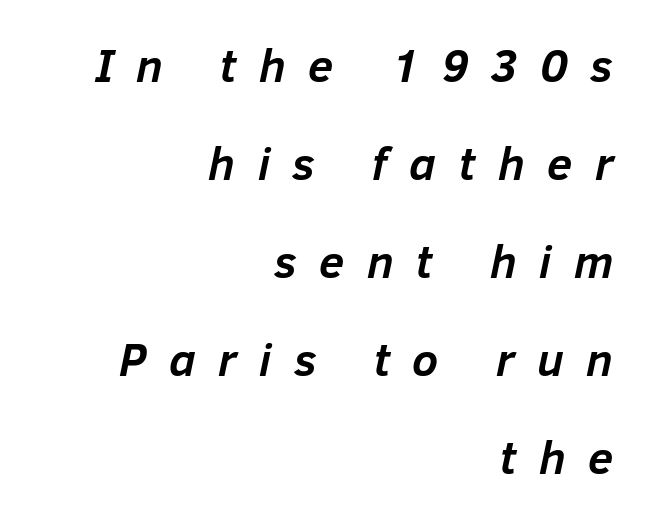
Q: Is the text bold? A: Yes.
Q: Is the text italic (slanted)? A: Yes, it leans right by about 12 degrees.
Q: Is the text underlined? A: No.
Q: How is the paragraph aligned? A: Right-aligned.
Q: Is the spacing between letters normal or unusually wide? A: Unusually wide.
Q: Is the spacing between lines tight, normal or loose? A: Loose.
Q: Width (condensed, normal, or wide)? A: Normal.
Q: Stroke contrast? A: Low.
Q: x-height? A: Medium.
Q: Monospaced? A: No.
